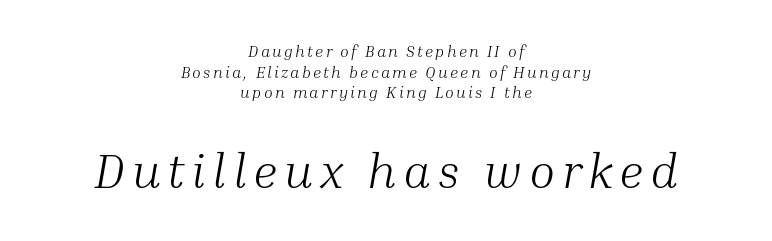
The image shows 48 px light serif type, italic (leaning right); set centered, normal line spacing (1.29x), not underlined; the second (bottom) block is 3.0x larger; medium stroke contrast and a medium x-height.
